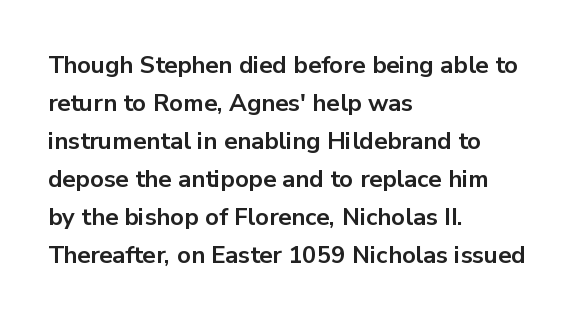
Q: Is the text bold? A: Yes.
Q: Is the text italic (slanted)? A: No, it is upright.
Q: Is the text underlined? A: No.
Q: How is the paragraph aligned? A: Left-aligned.
Q: Is the spacing between letters normal or unusually wide? A: Normal.
Q: Is the spacing between lines tight, normal or loose? A: Normal.
